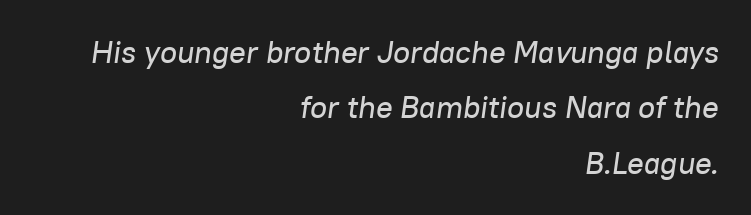
Quick note: underline off. The text carries the slant typical of an italic or oblique font. Note the varied advance widths — an 'i' is clearly narrower than an 'm'. One-word summary of the alignment: right.
